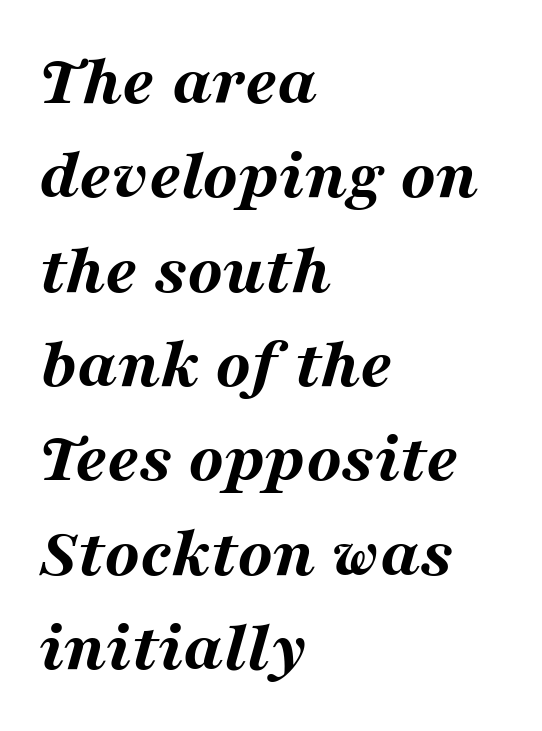
The horizontal fit of the characters is conventional and even. If you measured baseline to baseline, you'd find a middling distance. If you drew a ruler down the left edge, every line would touch it. Do the characters align in a grid? No, the font is proportional.
